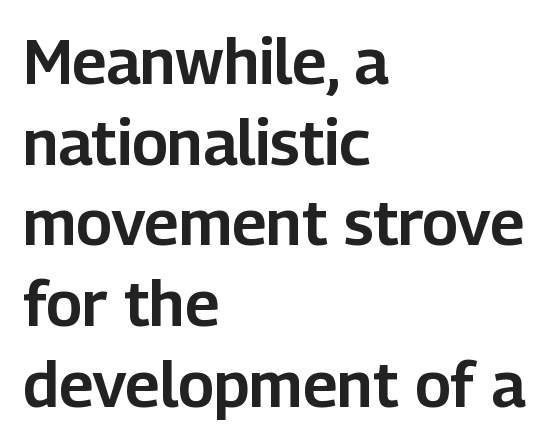
Q: Is the text italic (slanted)? A: No, it is upright.
Q: Is the typeface a serif or a sans-serif typeface? A: Sans-serif.
Q: Is the text underlined? A: No.
Q: How is the paragraph aligned? A: Left-aligned.
Q: Is the spacing between letters normal or unusually wide? A: Normal.
Q: Is the spacing between lines tight, normal or loose? A: Normal.
Q: Width (condensed, normal, or wide)? A: Normal.
Q: Stroke contrast? A: Low.
Q: x-height? A: Medium.
Q: Monospaced? A: No.
